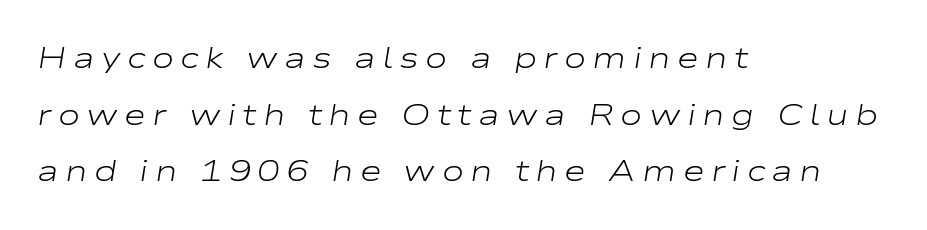
The image shows 30 px light, wide type, italic (leaning right); set left-aligned, line spacing 1.89x, unusually wide letter spacing (+0.21 em), not underlined; low stroke contrast and a medium x-height.
